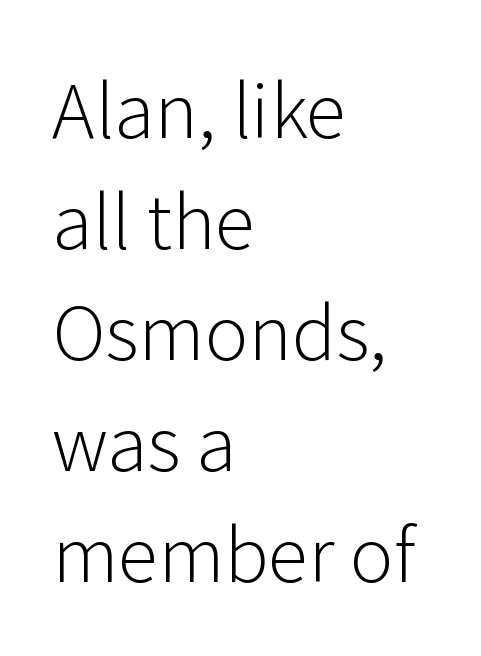
Italic? Not at all — the glyphs are vertical. Quick note: interline space is typical. Honestly, the letter spacing is just normal — you wouldn't notice it. These lines are rendered in a variable-pitch font. The glyphs are unaccompanied by any horizontal stroke below them. Horizontally, the lines are justified to the leading edge only.
